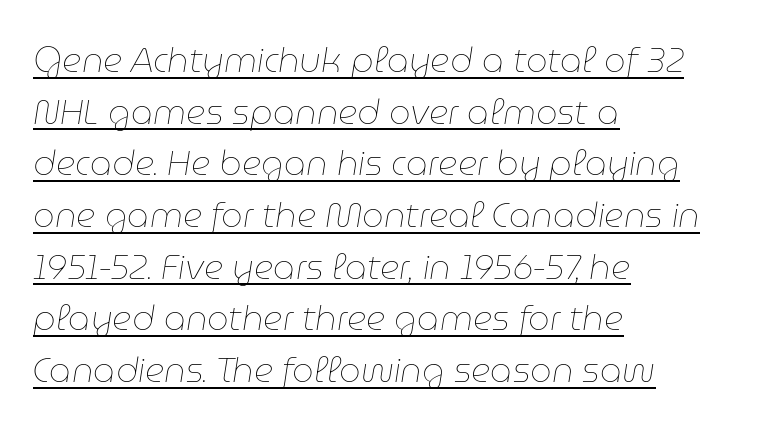
The image shows 34 px thin type, italic (leaning right); set left-aligned, normal line spacing (1.52x), normal letter spacing, underlined; low stroke contrast and a medium x-height.
